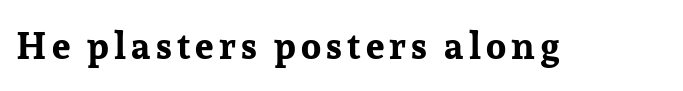
The image shows 37 px bold serif type, upright; set not underlined; low stroke contrast and a medium x-height.
